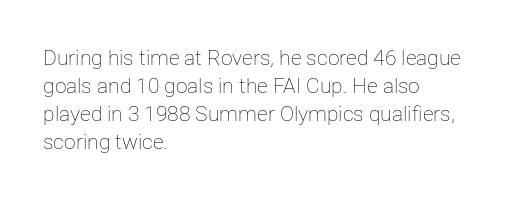
Q: Is the text bold? A: No.
Q: Is the text italic (slanted)? A: No, it is upright.
Q: Is the text underlined? A: No.
Q: How is the paragraph aligned? A: Left-aligned.
Q: Is the spacing between letters normal or unusually wide? A: Normal.
Q: Is the spacing between lines tight, normal or loose? A: Normal.
